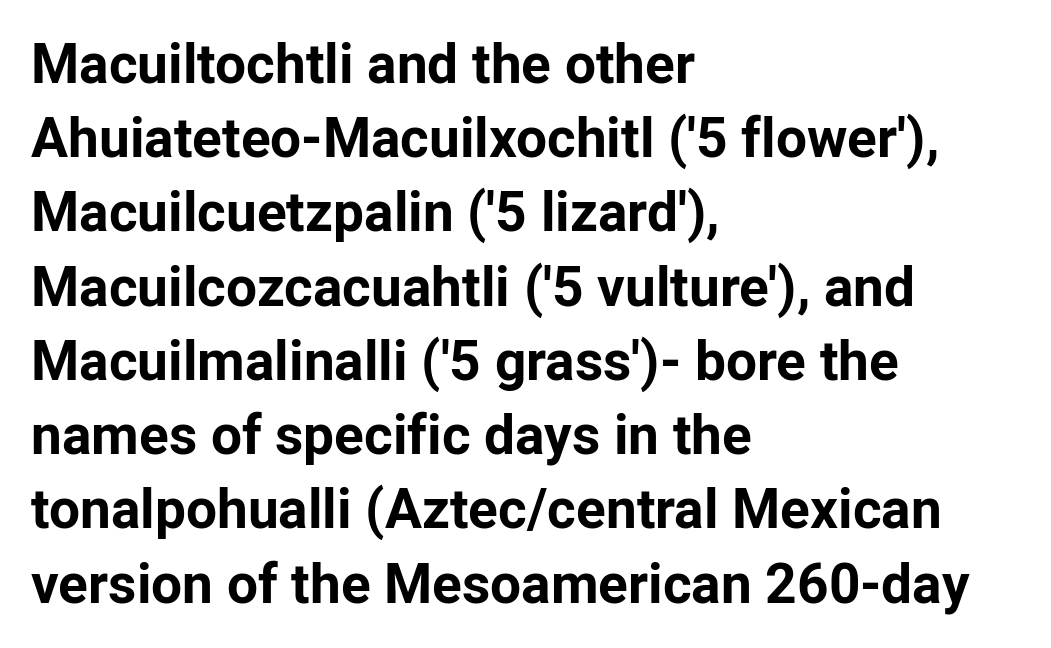
{"serif": "no", "italic": "no", "bold": "yes", "weight": "bold", "width": "normal", "stroke_contrast": "low", "x_height": "medium", "monospaced": "no", "underline": "no", "align": "left", "line_spacing": "normal", "line_spacing_ratio": 1.35, "letter_spacing": "normal", "letter_spacing_em": 0.0, "glyph_px": 55}
